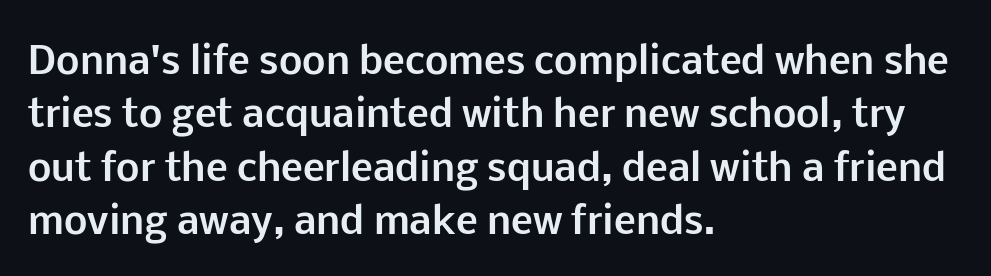
The face used here has the dense, thick strokes of a bold. Check under the words: just untouched page. Caption: multi-line text, flush left, ragged right. The face used here is rendered with its standard letterfit. Spacing verdict: proportional, widths tailored to each character.
